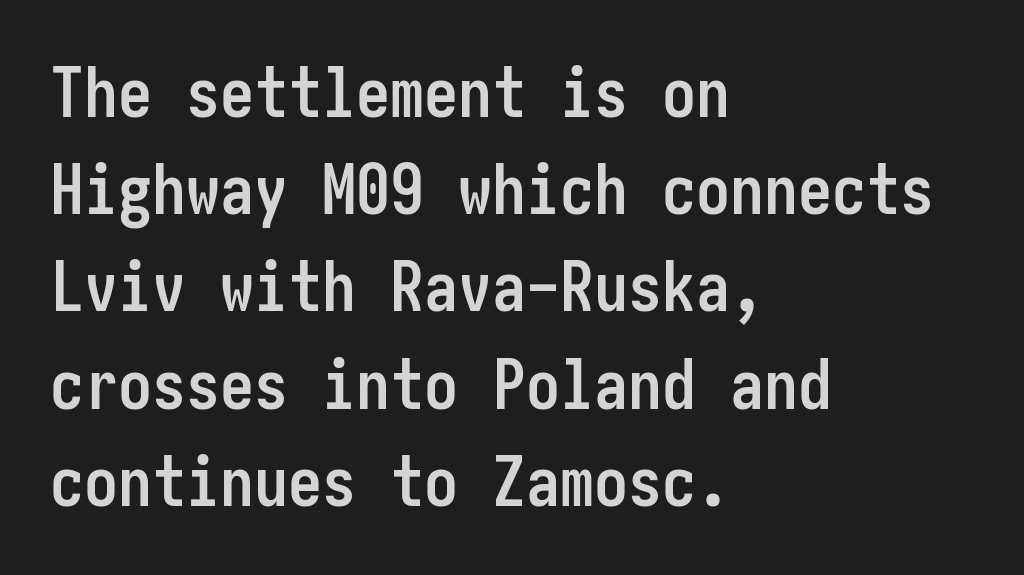
Q: Is the text bold? A: Yes.
Q: Is the text italic (slanted)? A: No, it is upright.
Q: Is the typeface a serif or a sans-serif typeface? A: Sans-serif.
Q: Is the text underlined? A: No.
Q: How is the paragraph aligned? A: Left-aligned.
Q: Is the spacing between letters normal or unusually wide? A: Normal.
Q: Is the spacing between lines tight, normal or loose? A: Normal.
Q: Width (condensed, normal, or wide)? A: Condensed.
Q: Stroke contrast? A: Low.
Q: x-height? A: Medium.
